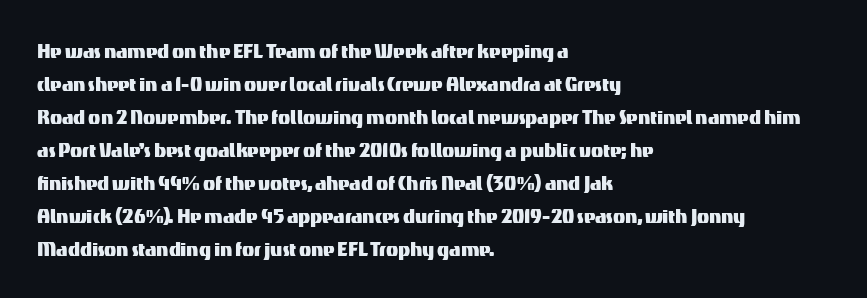
The image shows 25 px text type, upright; set left-aligned, normal line spacing (1.32x), normal letter spacing, not underlined.
